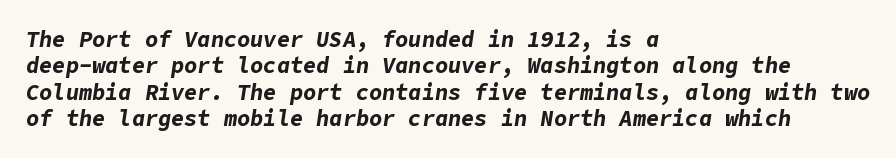
Has an underline been added? It has not. Letter spacing: default. Bold? Absolutely — the strokes are thick and heavy. Tall strokes in this sample are angled rather than plumb.
